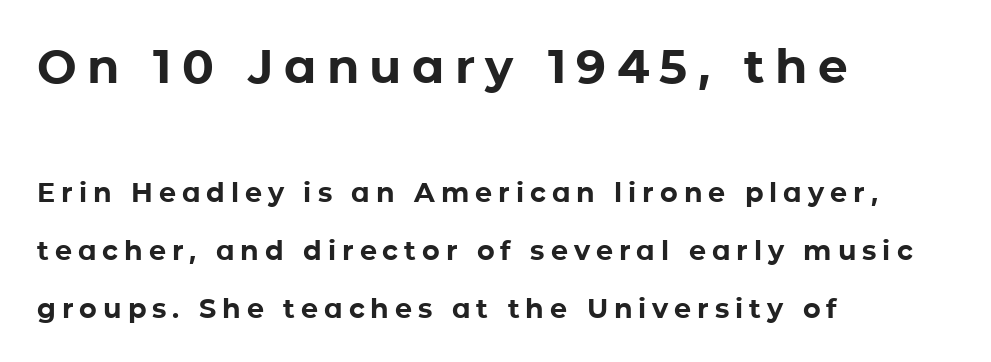
Q: Is the text bold? A: Yes.
Q: Is the text italic (slanted)? A: No, it is upright.
Q: Is the typeface a serif or a sans-serif typeface? A: Sans-serif.
Q: Is the text underlined? A: No.
Q: How is the paragraph aligned? A: Left-aligned.
Q: Is the spacing between letters normal or unusually wide? A: Unusually wide.
Q: Is the spacing between lines tight, normal or loose? A: Loose.
Q: Which block of text is set in a larger size, the first (top) or the second (bottom)? A: The first (top) one.
Q: Width (condensed, normal, or wide)? A: Normal.
Q: Stroke contrast? A: Low.
Q: x-height? A: Medium.
Q: Monospaced? A: No.
